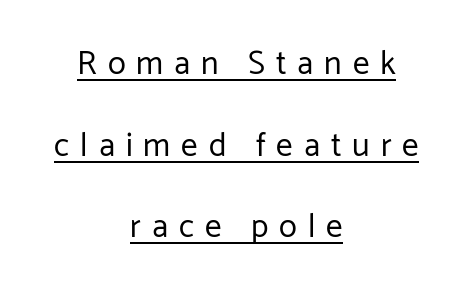
Q: Is the text bold? A: No.
Q: Is the text italic (slanted)? A: No, it is upright.
Q: Is the typeface a serif or a sans-serif typeface? A: Sans-serif.
Q: Is the text underlined? A: Yes.
Q: How is the paragraph aligned? A: Centered.
Q: Is the spacing between letters normal or unusually wide? A: Unusually wide.
Q: Is the spacing between lines tight, normal or loose? A: Loose.
Q: Width (condensed, normal, or wide)? A: Normal.
Q: Stroke contrast? A: Low.
Q: x-height? A: Medium.
Q: Monospaced? A: No.
